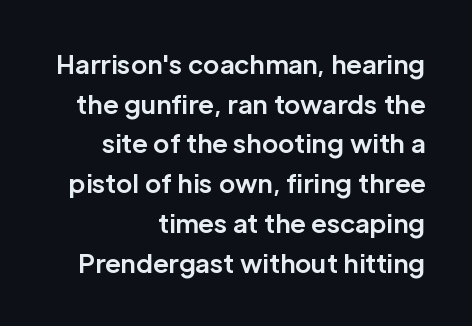
{"italic": "no", "bold": "yes", "underline": "no", "align": "right", "line_spacing": "normal", "line_spacing_ratio": 1.59, "letter_spacing": "normal", "letter_spacing_em": 0.0, "glyph_px": 25}
